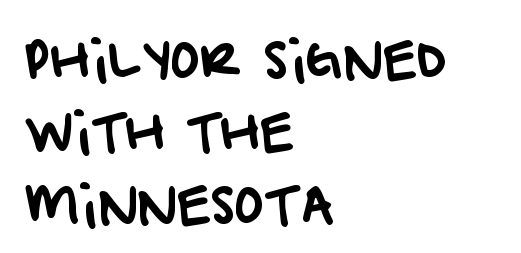
{"serif": "no", "width": "normal", "stroke_contrast": "low", "x_height": "large", "monospaced": "no", "underline": "no", "align": "left", "line_spacing": "normal", "line_spacing_ratio": 1.45, "letter_spacing": "normal", "letter_spacing_em": 0.0, "glyph_px": 50}
